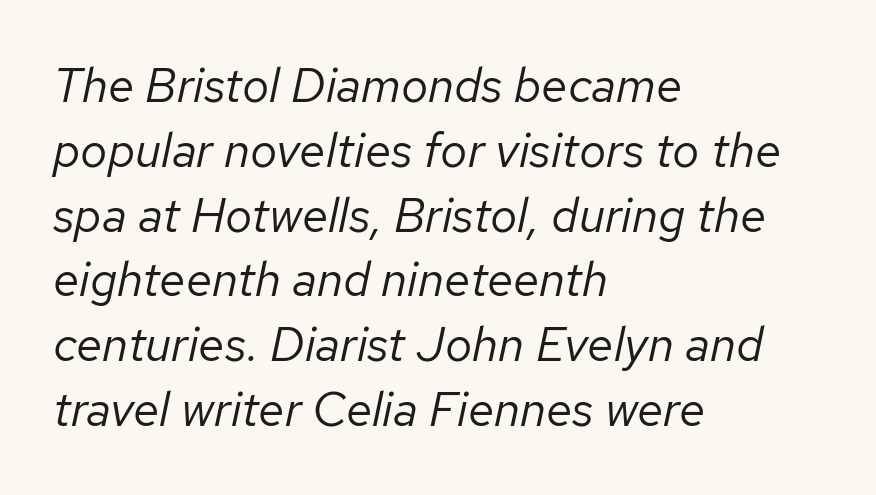
The paragraph shown leans on its left margin. Is this a heavy cut? Hardly; it is regular or lighter. Is this a fixed-width face? No — the glyphs have proportional, varying widths. Slanted lettering throughout. This rendering features lettering with no underline.
